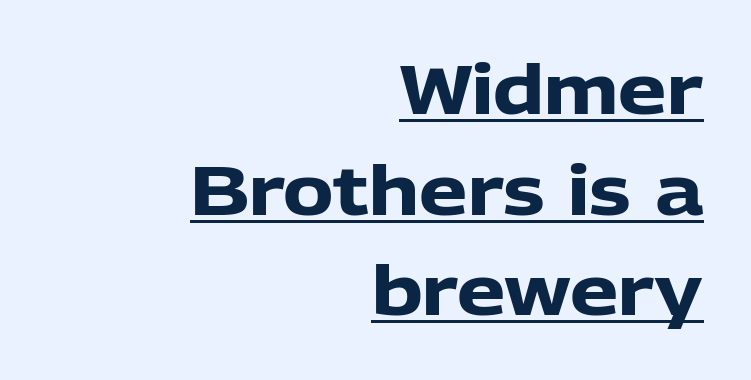
The image shows 68 px heavy sans-serif type, upright; set right-aligned, normal line spacing (1.48x), normal letter spacing, underlined; low stroke contrast and a medium x-height.
